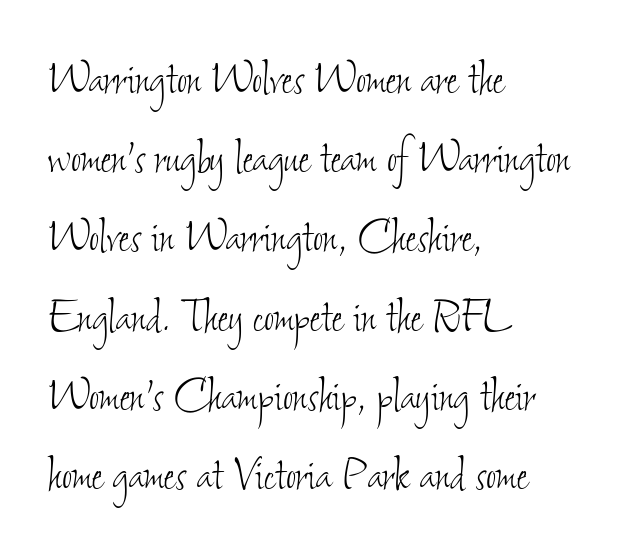
{"bold": "no", "weight": "thin", "width": "condensed", "stroke_contrast": "low", "x_height": "small", "monospaced": "no", "underline": "no", "align": "left", "line_spacing": "normal", "line_spacing_ratio": 1.44, "letter_spacing": "normal", "letter_spacing_em": 0.0, "glyph_px": 55}
